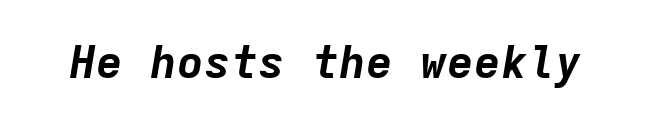
Q: Is the text bold? A: Yes.
Q: Is the text italic (slanted)? A: Yes, it leans right by about 9 degrees.
Q: Is the text underlined? A: No.
Q: Is the spacing between letters normal or unusually wide? A: Normal.
Q: Width (condensed, normal, or wide)? A: Normal.
Q: Stroke contrast? A: Low.
Q: x-height? A: Medium.
Q: Monospaced? A: Yes.
